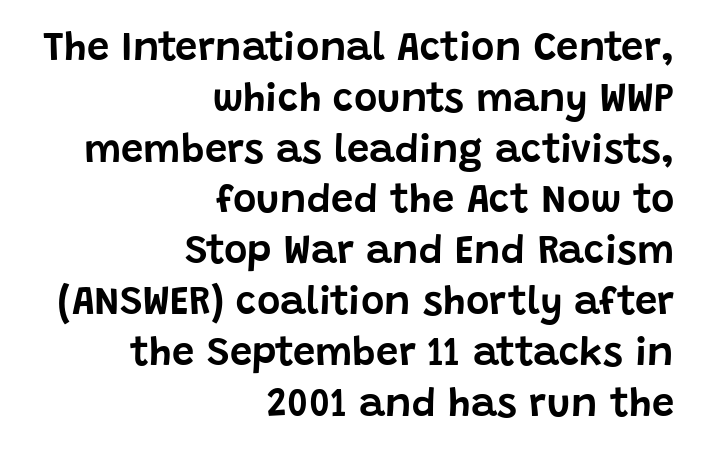
This block has exactly the height ordinary leading produces. Do the letters lean? They stand straight. Nope, no serifs anywhere on these letters. Each word holds together tightly as a unit, with standard inter-letter gaps.
